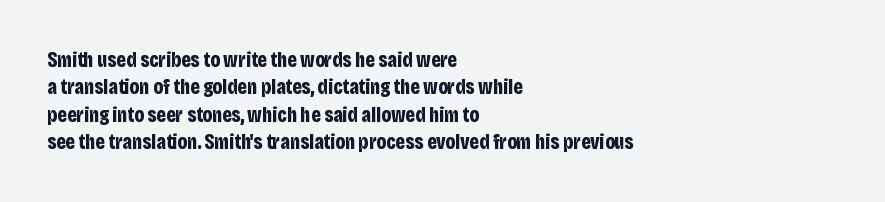
{"italic": "no", "bold": "yes", "underline": "no", "align": "left", "line_spacing": "normal", "line_spacing_ratio": 1.3, "letter_spacing": "normal", "letter_spacing_em": 0.0, "glyph_px": 21}
